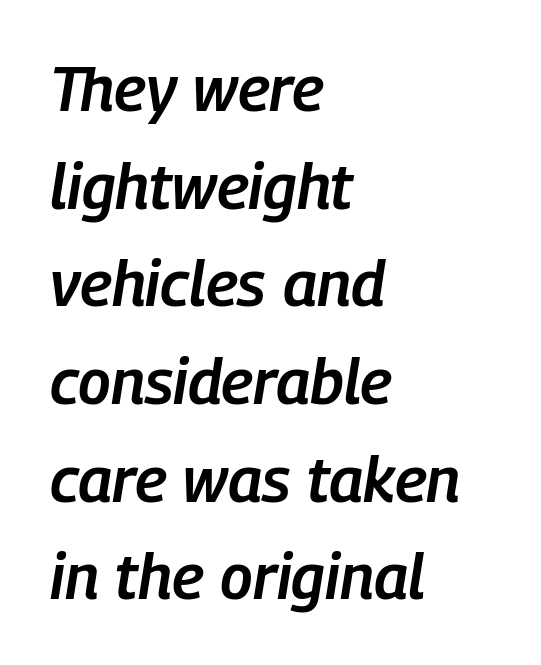
The image shows 63 px semibold, condensed type, italic (leaning right); set left-aligned, normal line spacing (1.55x), normal letter spacing, not underlined; low stroke contrast and a medium x-height.
